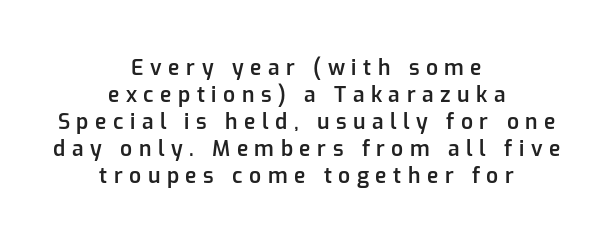
The image shows 21 px text type, upright; set centered, normal line spacing (1.29x), unusually wide letter spacing (+0.31 em), not underlined.
